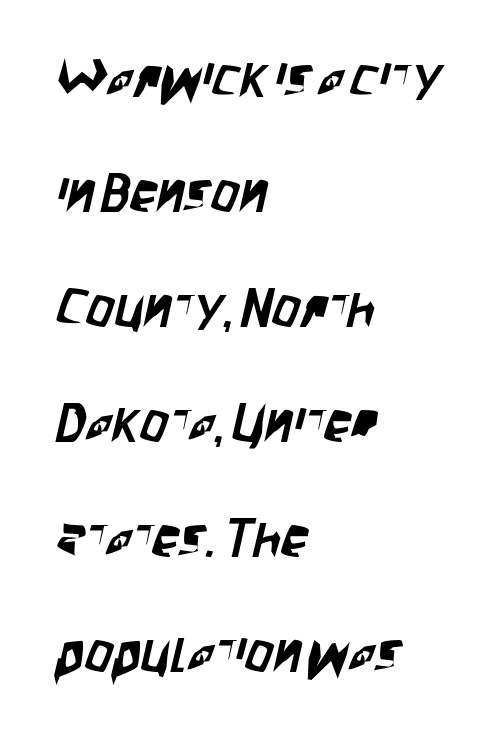
{"serif": "no", "width": "condensed", "stroke_contrast": "low", "x_height": "large", "monospaced": "no", "underline": "no", "align": "left", "line_spacing": "loose", "line_spacing_ratio": 2.09, "letter_spacing": "normal", "letter_spacing_em": 0.0, "glyph_px": 55}
